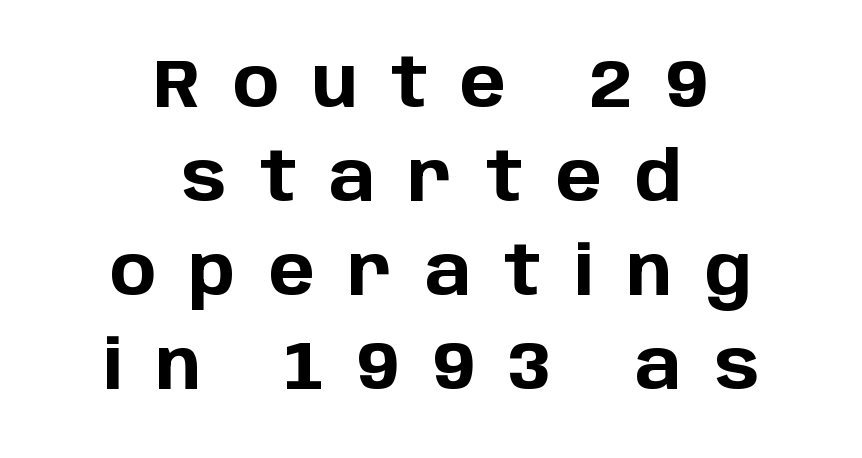
Q: Is the text bold? A: Yes.
Q: Is the text italic (slanted)? A: No, it is upright.
Q: Is the typeface a serif or a sans-serif typeface? A: Sans-serif.
Q: Is the text underlined? A: No.
Q: How is the paragraph aligned? A: Centered.
Q: Is the spacing between letters normal or unusually wide? A: Unusually wide.
Q: Is the spacing between lines tight, normal or loose? A: Normal.
Q: Width (condensed, normal, or wide)? A: Normal.
Q: Stroke contrast? A: Low.
Q: x-height? A: Large.
Q: Monospaced? A: No.
